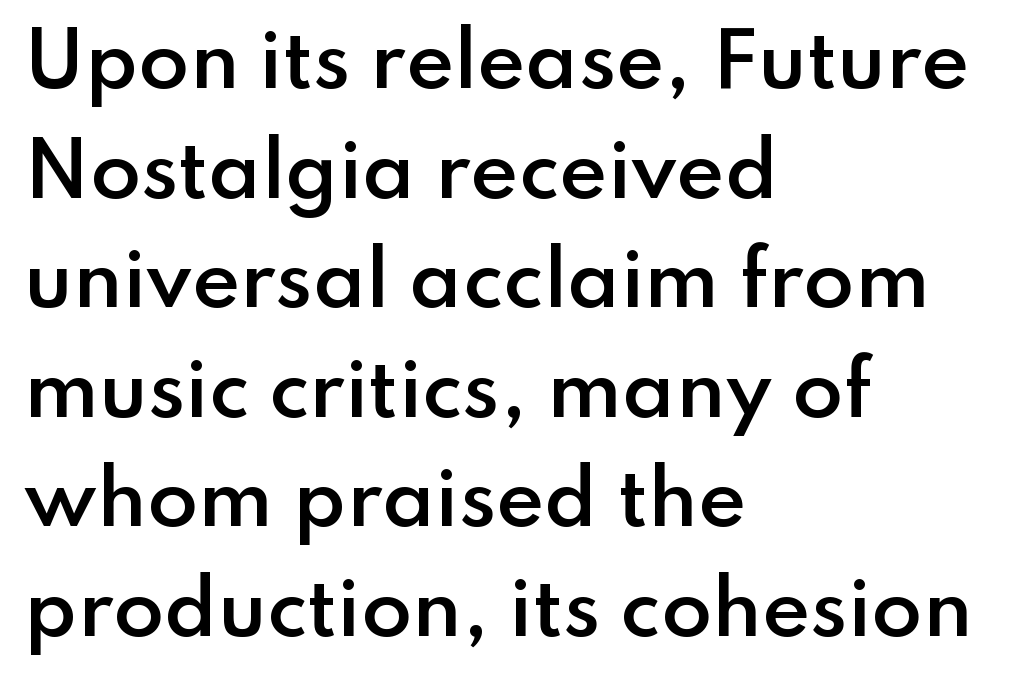
{"serif": "no", "italic": "no", "bold": "semi", "weight": "semibold", "width": "normal", "stroke_contrast": "low", "x_height": "small", "monospaced": "no", "underline": "no", "align": "left", "line_spacing": "normal", "line_spacing_ratio": 1.48, "letter_spacing": "normal", "letter_spacing_em": 0.0, "glyph_px": 74}
